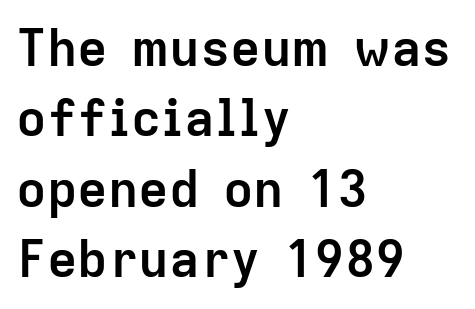
The image shows 51 px semibold sans-serif type, upright; set left-aligned, normal line spacing (1.38x), normal letter spacing, not underlined; low stroke contrast and a medium x-height.
